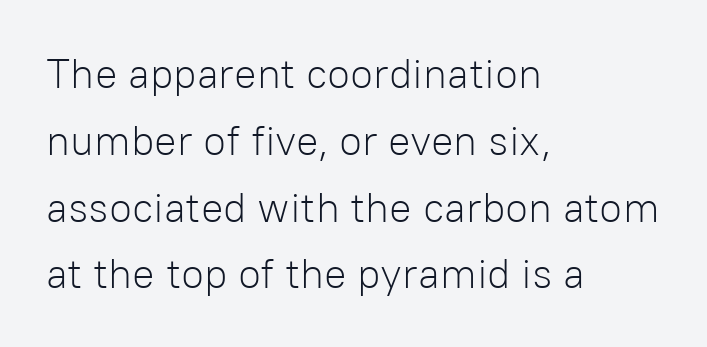
A light-to-regular cut is what we see here. Proportional: the letters do not fall into vertical columns. To sum up the face: it is a sans, with no serifs. If you measured baseline to baseline, you'd find a middling distance. Italic: no, the glyphs are upright roman. Short note: letters normally spaced.
